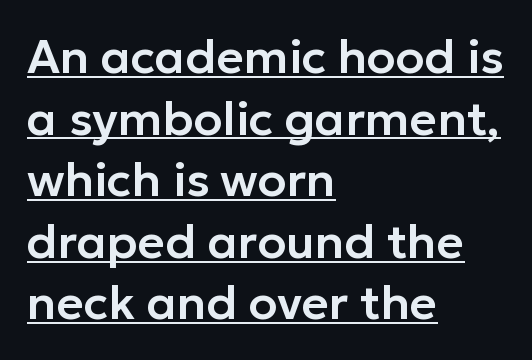
The image shows 47 px sans-serif type, upright; set left-aligned, normal line spacing (1.31x), normal letter spacing, underlined; low stroke contrast and a medium x-height.
